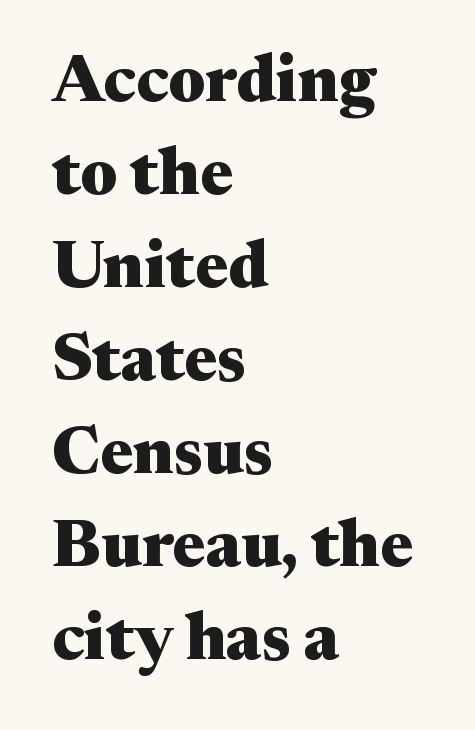
The image shows 66 px heavy, wide serif type, upright; set left-aligned, normal line spacing (1.41x), normal letter spacing, not underlined; medium stroke contrast and a medium x-height.
